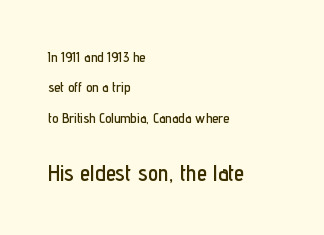
{"italic": "no", "underline": "no", "align": "left", "line_spacing": "loose", "line_spacing_ratio": 2.17, "letter_spacing": "normal", "letter_spacing_em": 0.0, "larger_block": "second", "size_ratio": 1.64, "glyph_px": 23}
